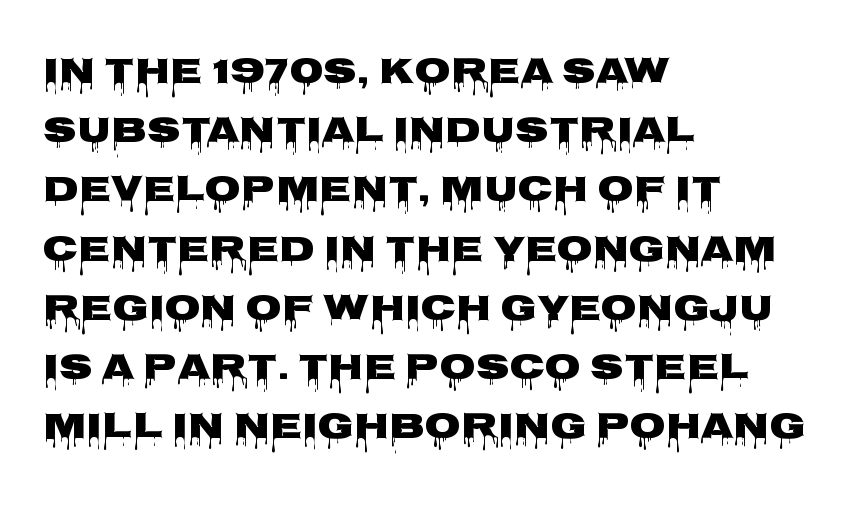
Q: Is the text bold? A: Yes.
Q: Is the text italic (slanted)? A: No, it is upright.
Q: Is the typeface a serif or a sans-serif typeface? A: Sans-serif.
Q: Is the text underlined? A: No.
Q: How is the paragraph aligned? A: Left-aligned.
Q: Is the spacing between letters normal or unusually wide? A: Normal.
Q: Is the spacing between lines tight, normal or loose? A: Normal.
Q: Width (condensed, normal, or wide)? A: Wide.
Q: Stroke contrast? A: Low.
Q: x-height? A: Large.
Q: Monospaced? A: No.
